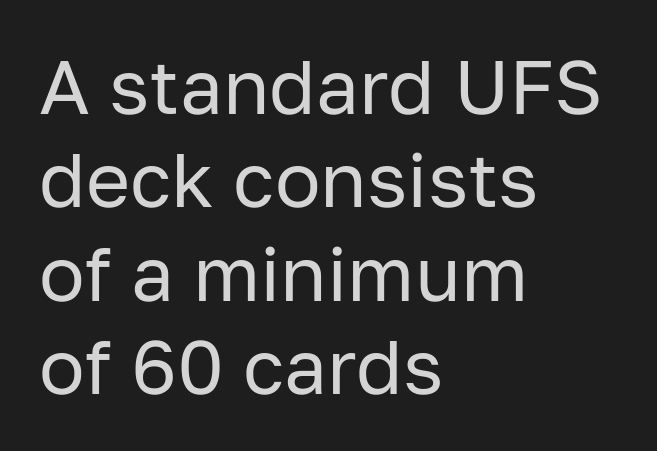
The image shows 76 px regular-weight sans-serif type, upright; set left-aligned, line spacing 1.23x, normal letter spacing, not underlined; low stroke contrast and a medium x-height.
